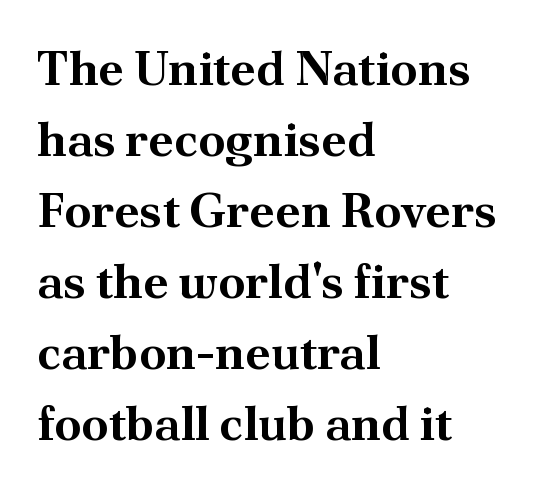
The image shows 48 px bold serif type, upright; set left-aligned, normal line spacing (1.48x), normal letter spacing, not underlined; medium stroke contrast and a small x-height.
